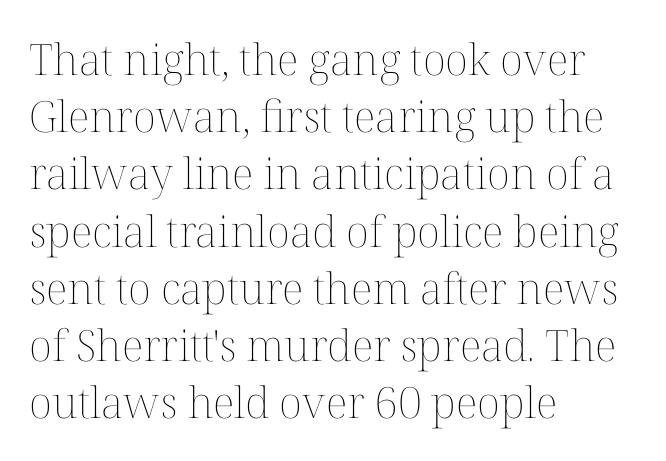
Does extra space separate the letters? No, they use regular spacing. Looks like regular typesetting: each glyph gets only the width it needs. Nothing heavy about these letters — not bold at all. Casual observation: everything's shoved over to the left. Regarding leading, the lines here are spaced in the standard way.
